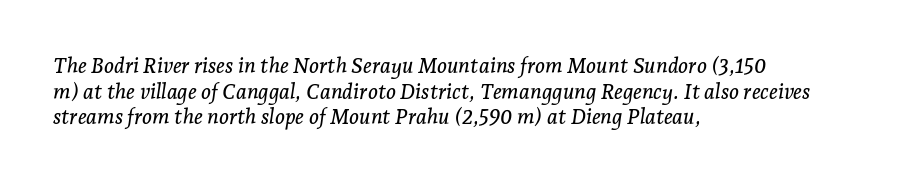
The image shows 21 px text type, italic (leaning right); set left-aligned, line spacing 1.22x, normal letter spacing, not underlined.
